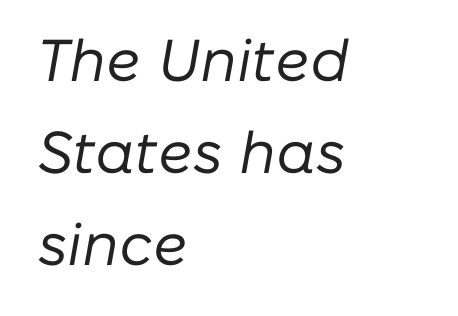
The image shows 59 px regular-weight type, italic (leaning right); set left-aligned, normal line spacing (1.56x), normal letter spacing, not underlined; low stroke contrast and a medium x-height.
